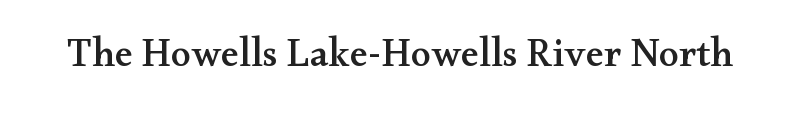
{"serif": "yes", "italic": "no", "width": "wide", "stroke_contrast": "medium", "x_height": "small", "monospaced": "no", "underline": "no", "letter_spacing": "normal", "letter_spacing_em": 0.0, "glyph_px": 40}
